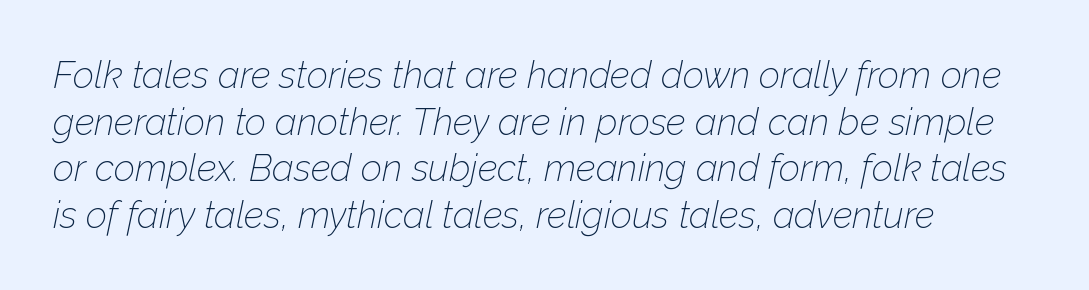
The image shows 37 px thin type, italic (leaning right); set left-aligned, normal line spacing (1.26x), normal letter spacing, not underlined; low stroke contrast and a medium x-height.
